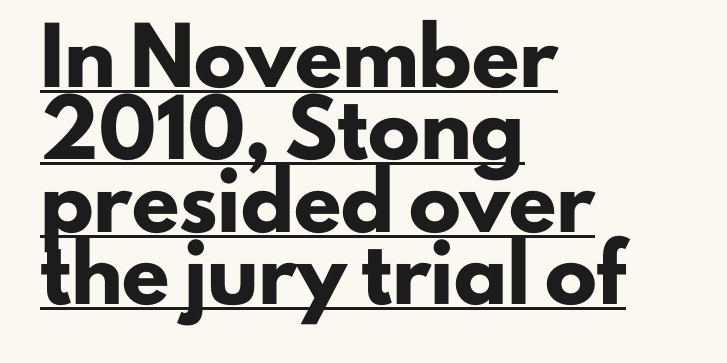
The image shows 52 px heavy sans-serif type, upright; set left-aligned, normal line spacing (1.39x), normal letter spacing, underlined; low stroke contrast and a small x-height.
